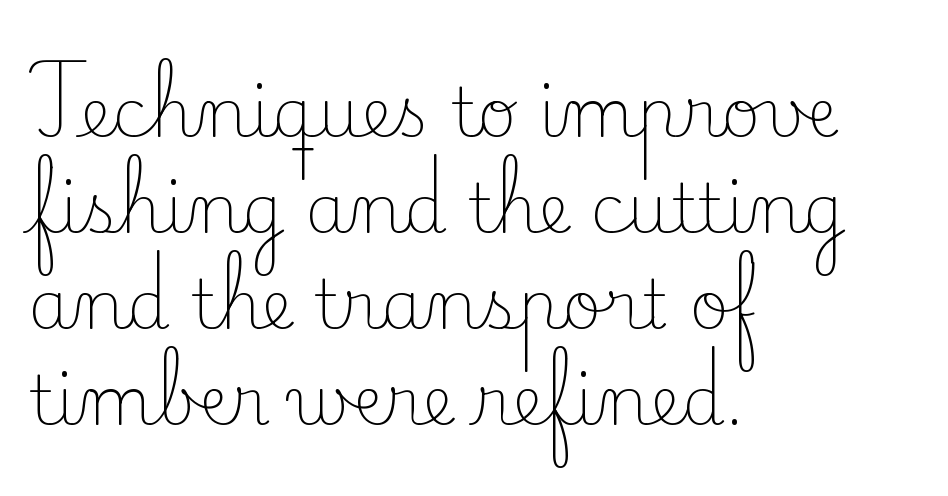
Vertically, the passage feels balanced, rows spaced as you'd expect. A roman cut, with each character standing at attention. The type is set solid horizontally, with unmodified tracking. The strokes are not fattened; the text isn't bold. Small tapered or slab feet sit at the stroke ends, so this counts as serif.
